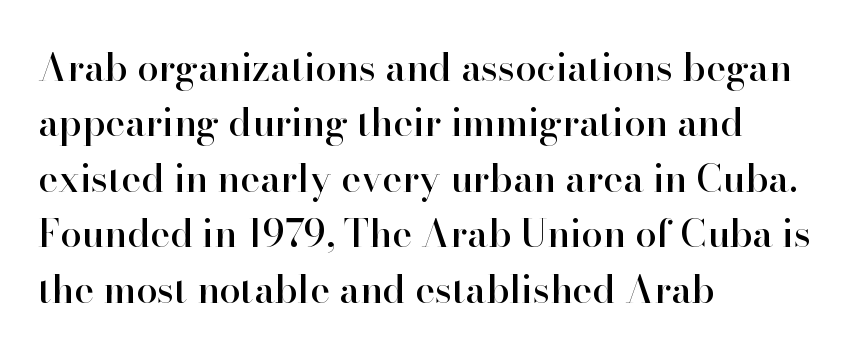
Q: Is the text italic (slanted)? A: No, it is upright.
Q: Is the typeface a serif or a sans-serif typeface? A: Serif.
Q: Is the text underlined? A: No.
Q: How is the paragraph aligned? A: Left-aligned.
Q: Is the spacing between letters normal or unusually wide? A: Normal.
Q: Is the spacing between lines tight, normal or loose? A: Normal.
Q: Width (condensed, normal, or wide)? A: Normal.
Q: Stroke contrast? A: High.
Q: x-height? A: Small.
Q: Monospaced? A: No.
